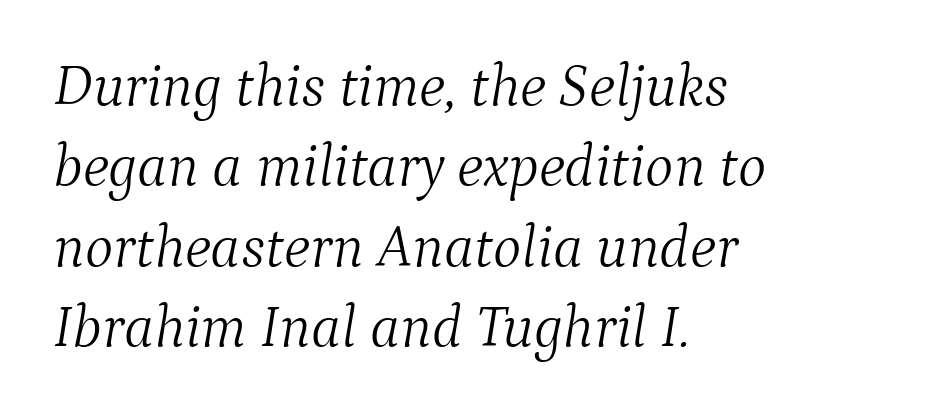
Reading down the block, your eye returns to a fixed left position each line. Descenders hang freely into open space. Is this a heavy cut? Hardly; it is regular or lighter. Honestly, the row spacing looks completely unremarkable. How are the letters spaced? Ordinarily, with no added tracking.
